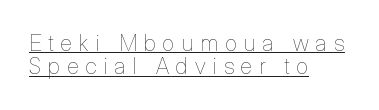
Q: Is the text bold? A: No.
Q: Is the text italic (slanted)? A: No, it is upright.
Q: Is the text underlined? A: Yes.
Q: How is the paragraph aligned? A: Left-aligned.
Q: Is the spacing between letters normal or unusually wide? A: Unusually wide.
Q: Is the spacing between lines tight, normal or loose? A: Tight.
